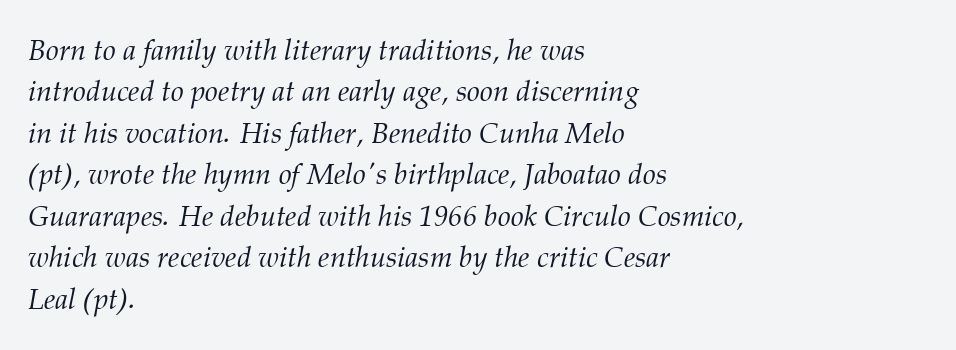
Q: Is the text bold? A: No.
Q: Is the text italic (slanted)? A: Yes, it leans right by about 12 degrees.
Q: Is the typeface a serif or a sans-serif typeface? A: Serif.
Q: Is the text underlined? A: No.
Q: How is the paragraph aligned? A: Left-aligned.
Q: Is the spacing between letters normal or unusually wide? A: Normal.
Q: Is the spacing between lines tight, normal or loose? A: Normal.
Q: Width (condensed, normal, or wide)? A: Normal.
Q: Stroke contrast? A: Medium.
Q: x-height? A: Medium.
Q: Monospaced? A: No.
